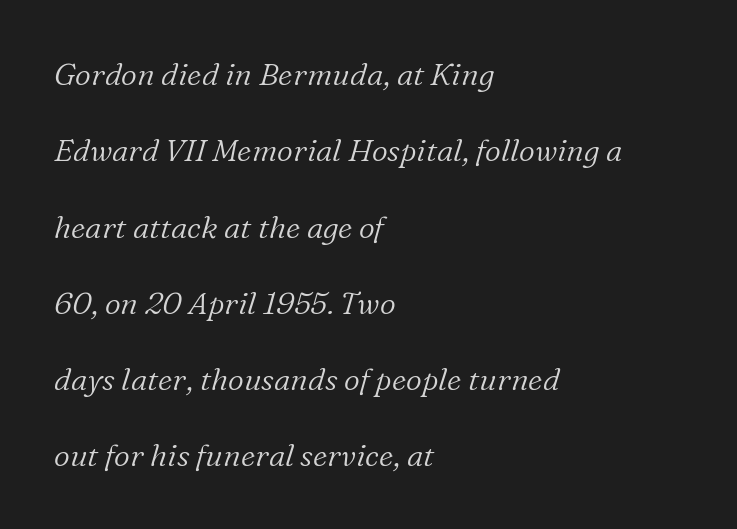
The image shows 31 px light serif type, italic (leaning right); set left-aligned, loose line spacing (2.46x), normal letter spacing, not underlined; low stroke contrast and a medium x-height.
